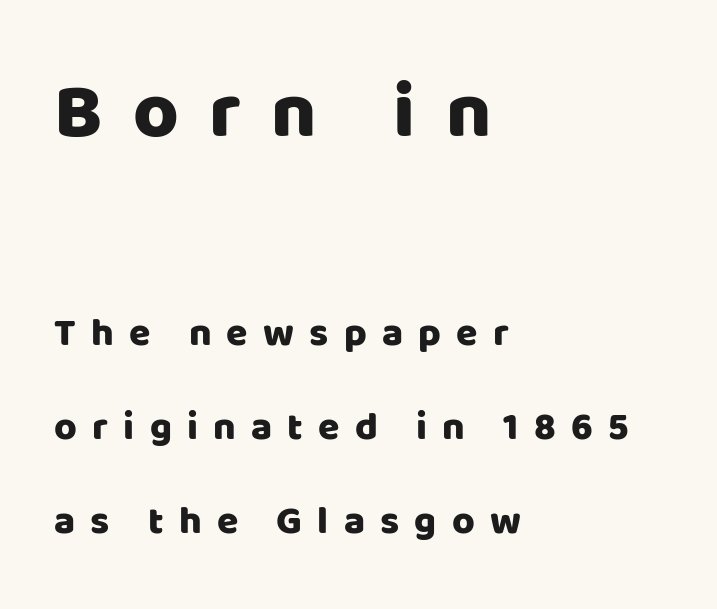
Is this a fixed-width face? No — the glyphs have proportional, varying widths. Compared with typical body copy, the letter spacing here is much looser. The typeface chosen for these lines omits serifs. Size hierarchy here favors the leading block over the trailing one. Is there much room between lines? Yes — plenty of vertical air separates them.
